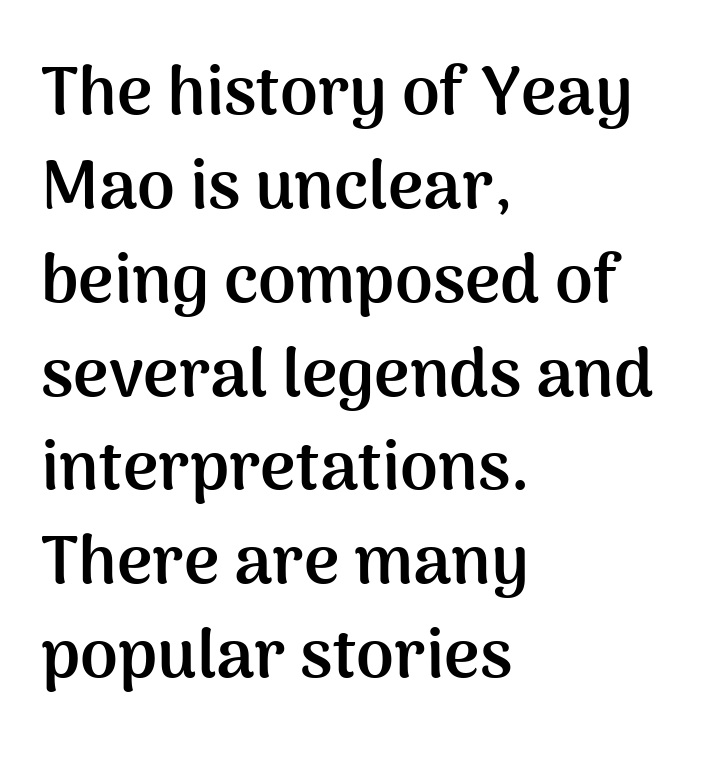
The image shows 68 px semibold sans-serif type, upright; set left-aligned, normal line spacing (1.38x), normal letter spacing, not underlined; medium stroke contrast and a medium x-height.
